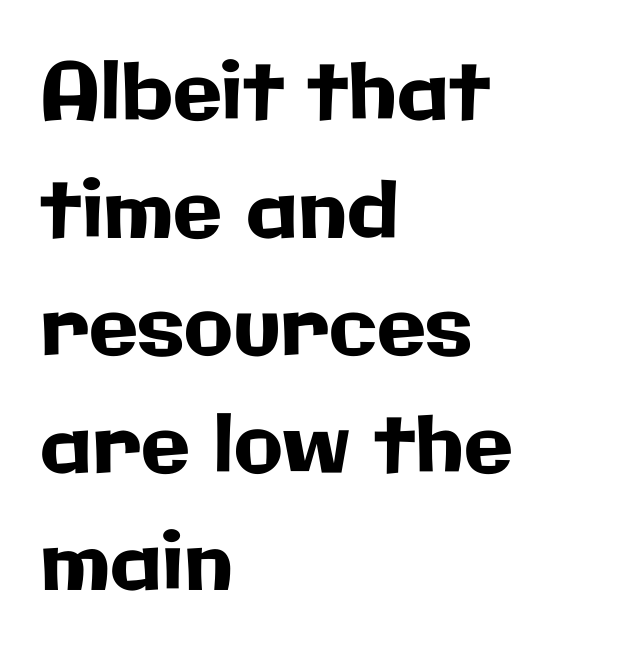
The image shows 80 px sans-serif type, upright; set left-aligned, normal line spacing (1.47x), normal letter spacing, not underlined; low stroke contrast and a medium x-height.
